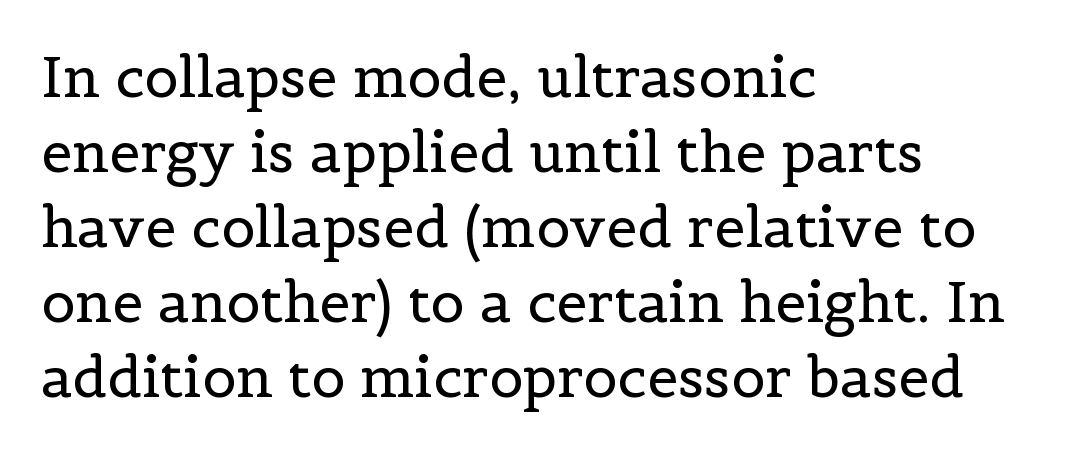
{"serif": "yes", "italic": "no", "bold": "no", "weight": "regular", "width": "normal", "x_height": "medium", "monospaced": "no", "underline": "no", "align": "left", "line_spacing": "normal", "line_spacing_ratio": 1.34, "letter_spacing": "normal", "letter_spacing_em": 0.0, "glyph_px": 56}
